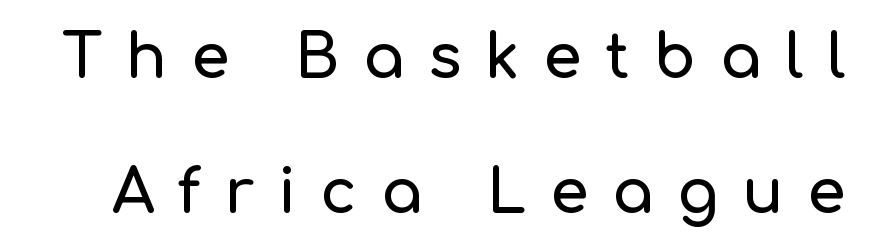
The image shows 61 px sans-serif type, upright; set loose line spacing (2.21x), unusually wide letter spacing (+0.39 em), not underlined; low stroke contrast and a medium x-height.
